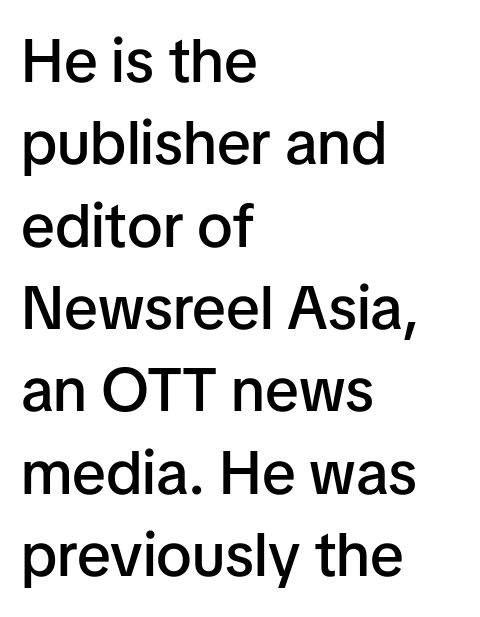
Examine the stroke ends and you'll find no serifs. The lines sit at an ordinary, default distance from one another. The face used here is proportionally spaced, like ordinary book or web type. This rendering leaves character spacing at its baseline value.
